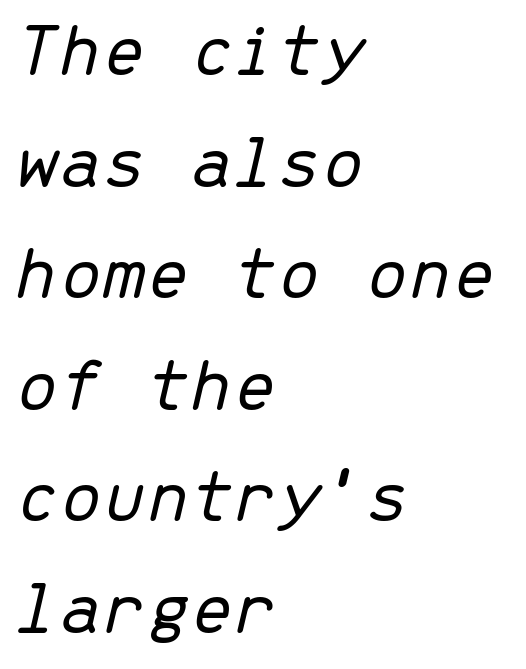
Honestly, the row spacing looks completely unremarkable. Horizontal alignment here is leftward, the default for most running prose. The rendering uses typewriter-style spacing with identical character cells. This sample uses an oblique cut, with every glyph tilted off the vertical. Standard letterfit; no display-style spreading of the glyphs. Letters rest on an invisible, unmarked baseline.
